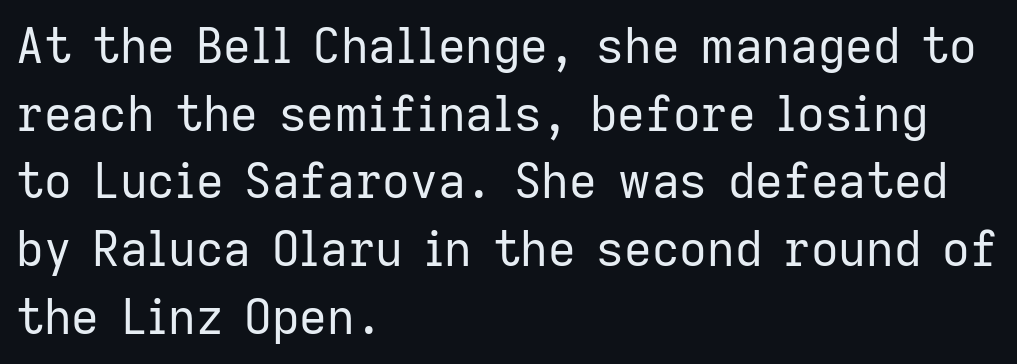
Where is the straight margin? On the left. Students, observe: this is what conventionally led text looks like. Unlike italic type, these characters show no tilt at all. Stroke mass is kept to a normal reading level or below.
